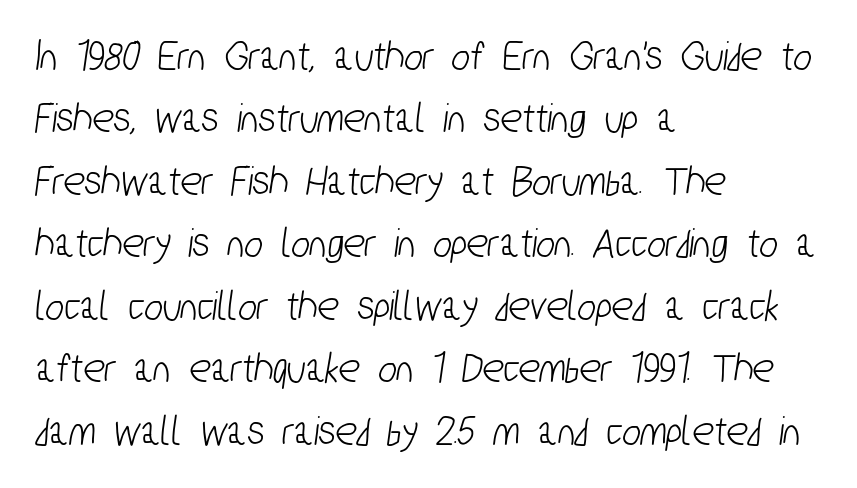
Q: Is the typeface a serif or a sans-serif typeface? A: Sans-serif.
Q: Is the text underlined? A: No.
Q: How is the paragraph aligned? A: Left-aligned.
Q: Is the spacing between letters normal or unusually wide? A: Normal.
Q: Is the spacing between lines tight, normal or loose? A: Normal.
Q: Width (condensed, normal, or wide)? A: Condensed.
Q: Stroke contrast? A: Low.
Q: x-height? A: Medium.
Q: Monospaced? A: No.
